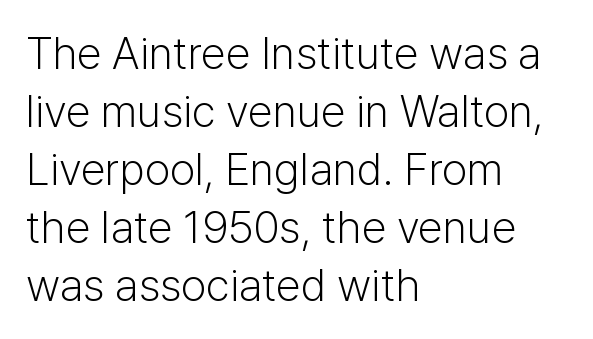
The image shows 45 px light sans-serif type, upright; set left-aligned, normal line spacing (1.29x), normal letter spacing, not underlined; low stroke contrast and a medium x-height.
